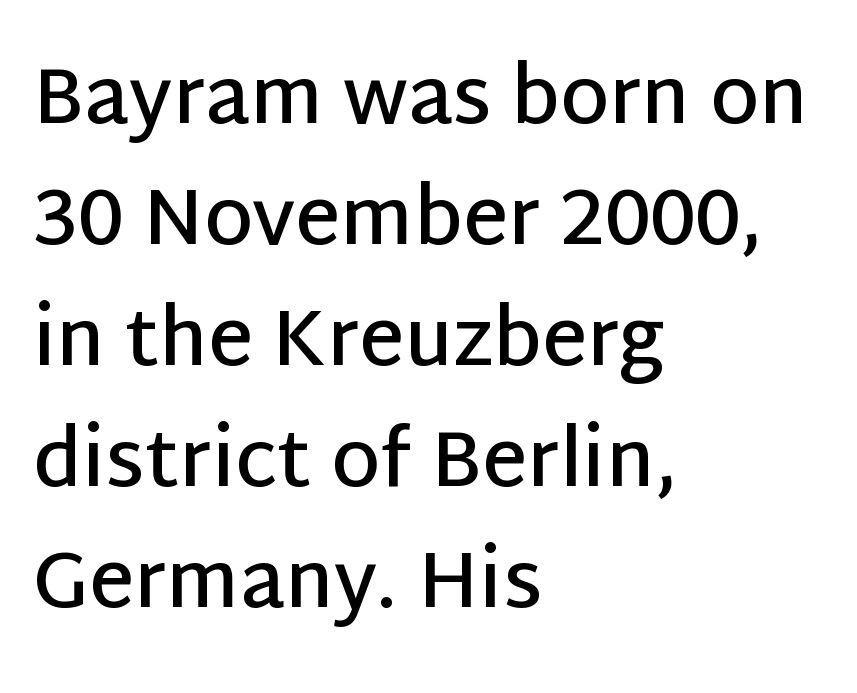
The image shows 78 px semibold sans-serif type, upright; set left-aligned, normal line spacing (1.55x), normal letter spacing, not underlined; low stroke contrast and a large x-height.
